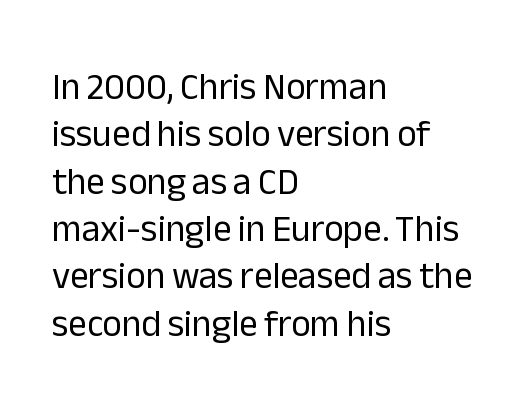
{"serif": "no", "italic": "no", "bold": "no", "weight": "regular", "width": "normal", "stroke_contrast": "low", "x_height": "medium", "monospaced": "no", "underline": "no", "align": "left", "line_spacing": "normal", "line_spacing_ratio": 1.28, "letter_spacing": "normal", "letter_spacing_em": 0.0, "glyph_px": 37}
